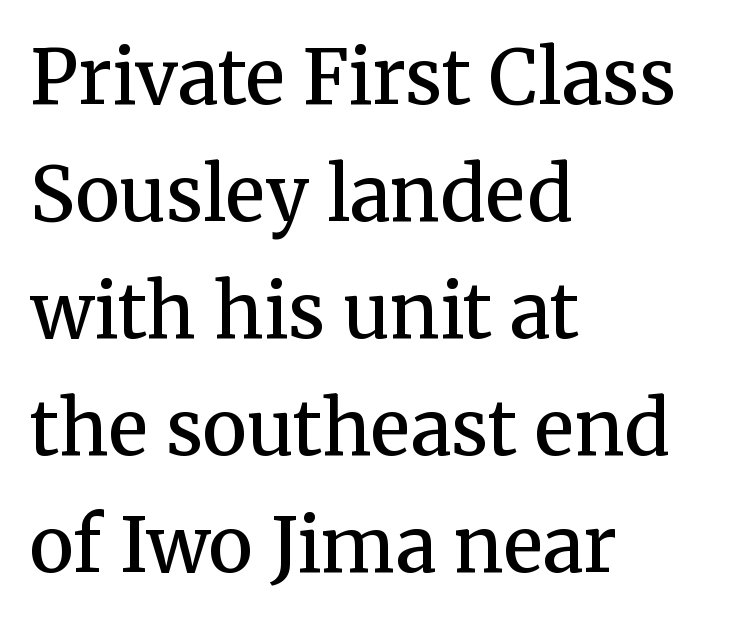
Spacing between characters is what you'd get straight out of the box. Honestly, there is no underline to notice here at all. Visually the block forms a straight wall on the left and a jagged coastline on the right. Vertical strokes here are truly vertical. Regarding leading, the lines here are spaced in the standard way.
